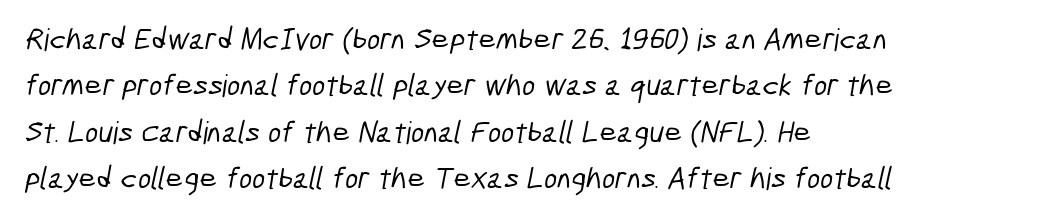
The face used here is proportionally spaced, like ordinary book or web type. Nobody drew a line under any word here. The rendering uses a moderate line-height, typical for paragraphs. Is the block centered? No — it sits flush against the left margin.
